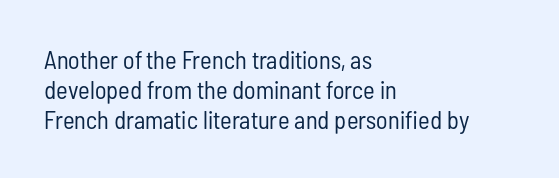
{"italic": "no", "bold": "no", "underline": "no", "align": "left", "line_spacing_ratio": 1.2, "letter_spacing": "normal", "letter_spacing_em": 0.0, "glyph_px": 25}
